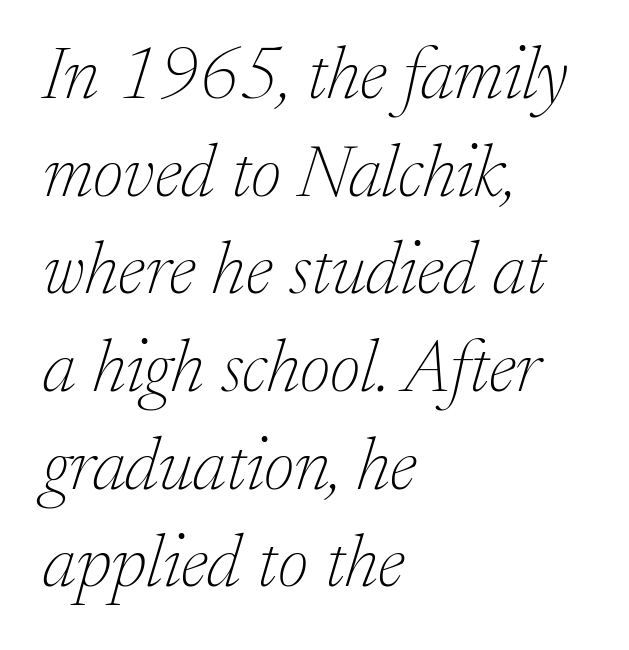
{"serif": "yes", "italic": "yes", "lean": "right", "slant_degrees": 17, "bold": "no", "weight": "thin", "width": "normal", "stroke_contrast": "low", "x_height": "medium", "monospaced": "no", "underline": "no", "align": "left", "line_spacing": "normal", "line_spacing_ratio": 1.32, "letter_spacing": "normal", "letter_spacing_em": 0.0, "glyph_px": 74}
